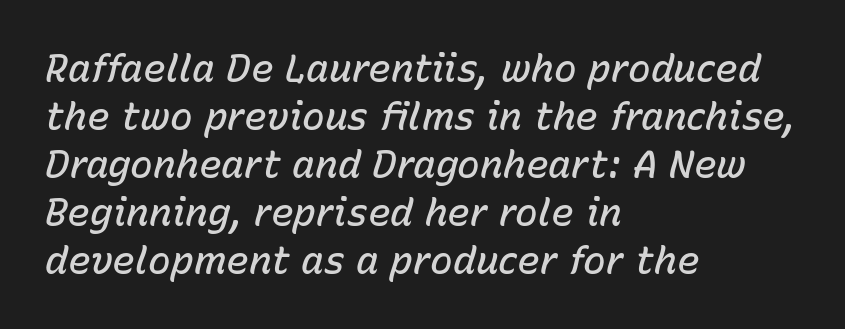
Line starts are locked; line ends wander. Tracking here is standard; glyphs follow each other at the usual distance. The rendering uses a semibold face; strokes are thickened but not to full bold. The rendering uses a moderate line-height, typical for paragraphs. Do the characters align in a grid? No, the font is proportional.
